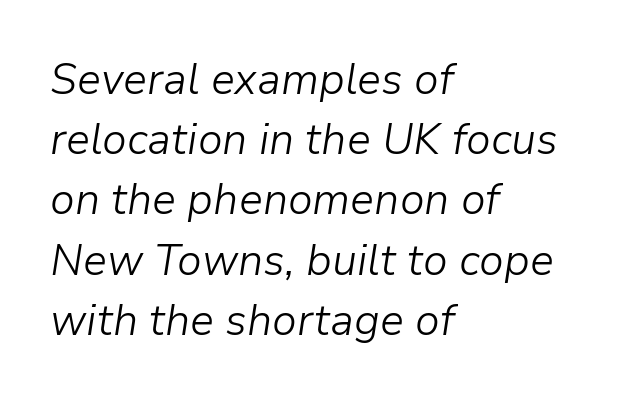
Weight: in the light-to-regular range. Looks like regular typesetting: each glyph gets only the width it needs. The text block is weighted toward the left margin, trailing off unevenly rightward. An italicized treatment has been applied to the whole sample.
